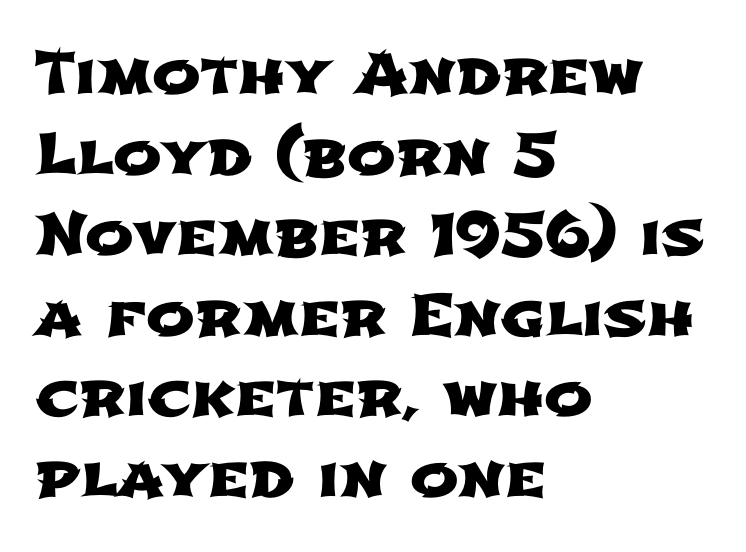
Honestly, the letter spacing is just normal — you wouldn't notice it. Each letter keeps its own natural width here, so spacing adapts to shape. Short and long lines alike share a common starting point at left. The rendering uses a moderate line-height, typical for paragraphs.
